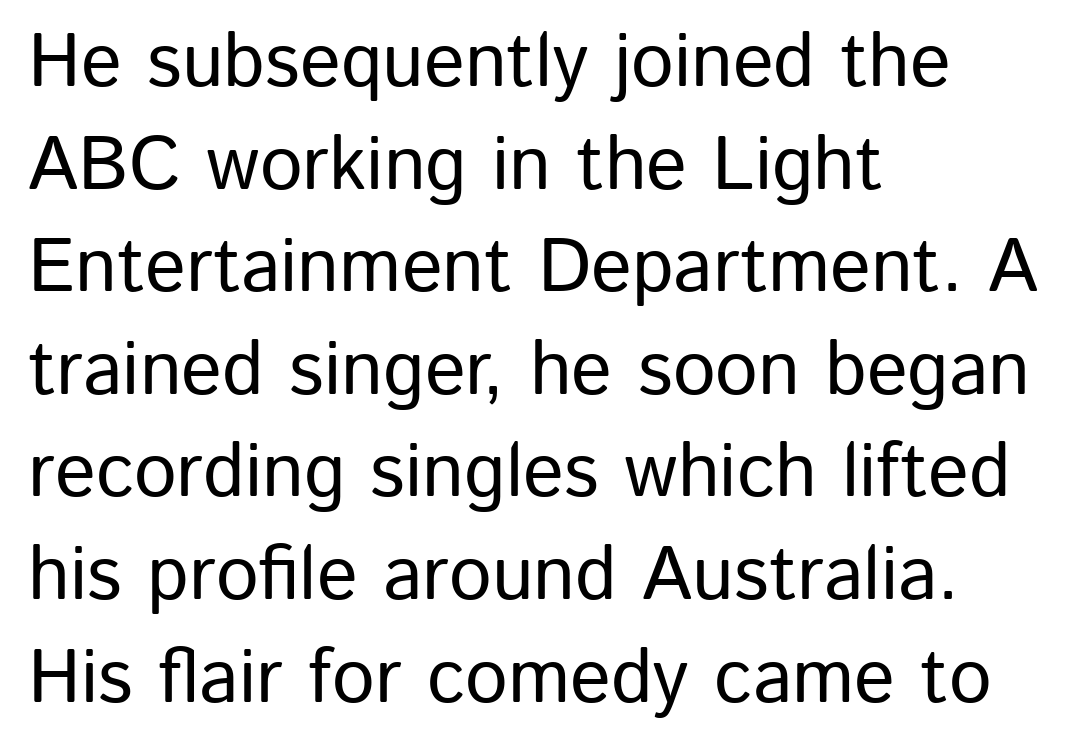
The image shows 76 px sans-serif type, upright; set left-aligned, normal line spacing (1.35x), normal letter spacing, not underlined; low stroke contrast and a medium x-height.
